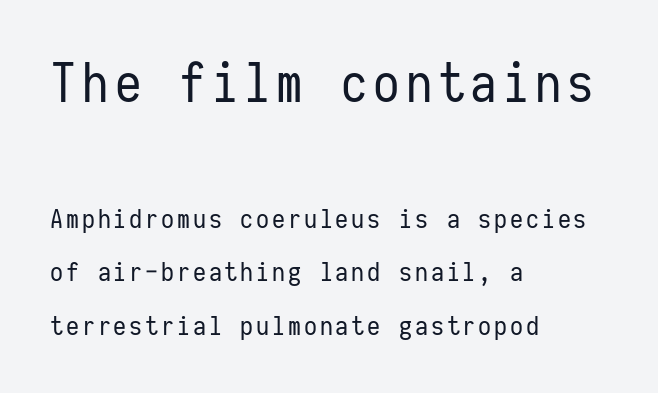
The leading is generous, giving the passage an open texture. The letters march in equal steps, a hallmark of fixed-pitch type. Between these two stacked blocks, the higher one wins on size. Italic? Not at all — the glyphs are vertical. Heft: none added — not bold. Each row of text sits above clean, open space.
